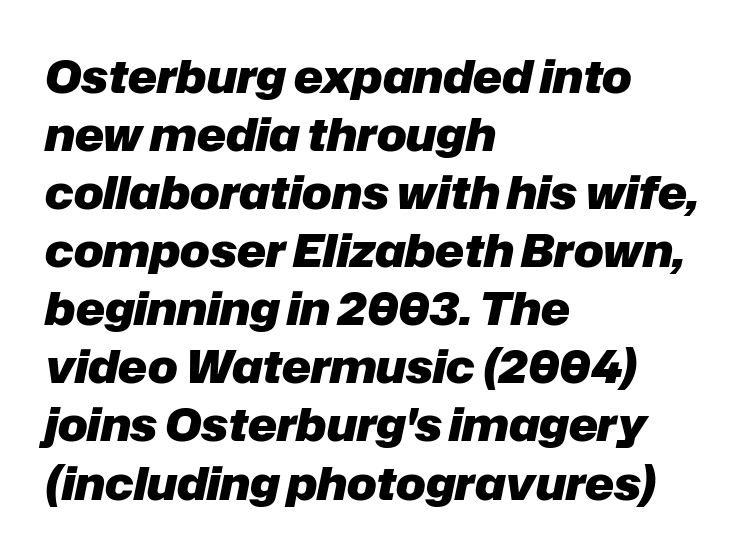
Q: Is the text bold? A: Yes.
Q: Is the text italic (slanted)? A: Yes, it leans right by about 12 degrees.
Q: Is the text underlined? A: No.
Q: How is the paragraph aligned? A: Left-aligned.
Q: Is the spacing between letters normal or unusually wide? A: Normal.
Q: Is the spacing between lines tight, normal or loose? A: Normal.
Q: Width (condensed, normal, or wide)? A: Normal.
Q: Stroke contrast? A: Low.
Q: x-height? A: Medium.
Q: Monospaced? A: No.
